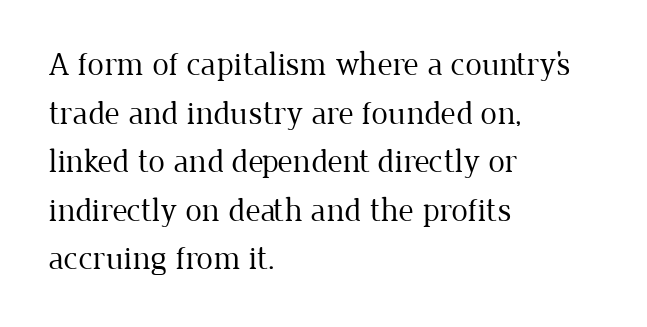
The image shows 33 px regular-weight serif type, upright; set left-aligned, normal line spacing (1.47x), normal letter spacing, not underlined; low stroke contrast and a medium x-height.
